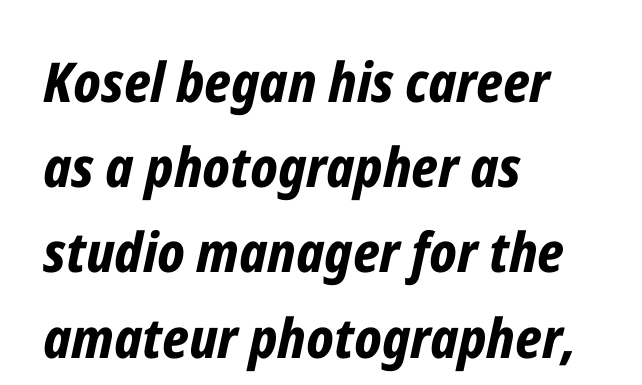
The image shows 55 px bold, condensed type, italic (leaning right); set left-aligned, normal line spacing (1.55x), normal letter spacing, not underlined; low stroke contrast and a medium x-height.
